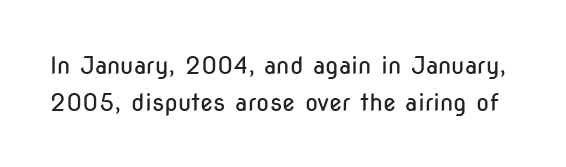
Q: Is the text bold? A: No.
Q: Is the text italic (slanted)? A: No, it is upright.
Q: Is the text underlined? A: No.
Q: Is the spacing between letters normal or unusually wide? A: Normal.
Q: Is the spacing between lines tight, normal or loose? A: Normal.
